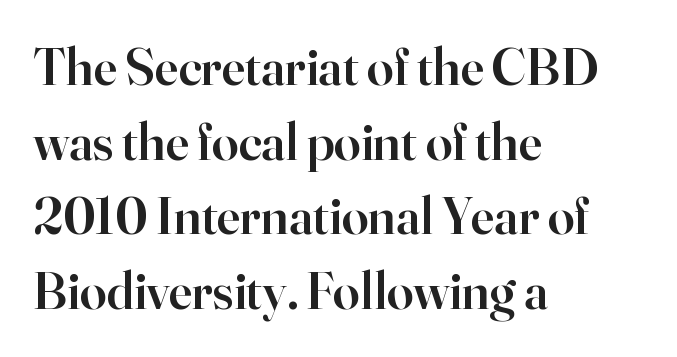
Q: Is the text bold? A: Semi-bold.
Q: Is the text italic (slanted)? A: No, it is upright.
Q: Is the typeface a serif or a sans-serif typeface? A: Serif.
Q: Is the text underlined? A: No.
Q: How is the paragraph aligned? A: Left-aligned.
Q: Is the spacing between letters normal or unusually wide? A: Normal.
Q: Is the spacing between lines tight, normal or loose? A: Normal.
Q: Width (condensed, normal, or wide)? A: Normal.
Q: Stroke contrast? A: High.
Q: x-height? A: Small.
Q: Monospaced? A: No.
